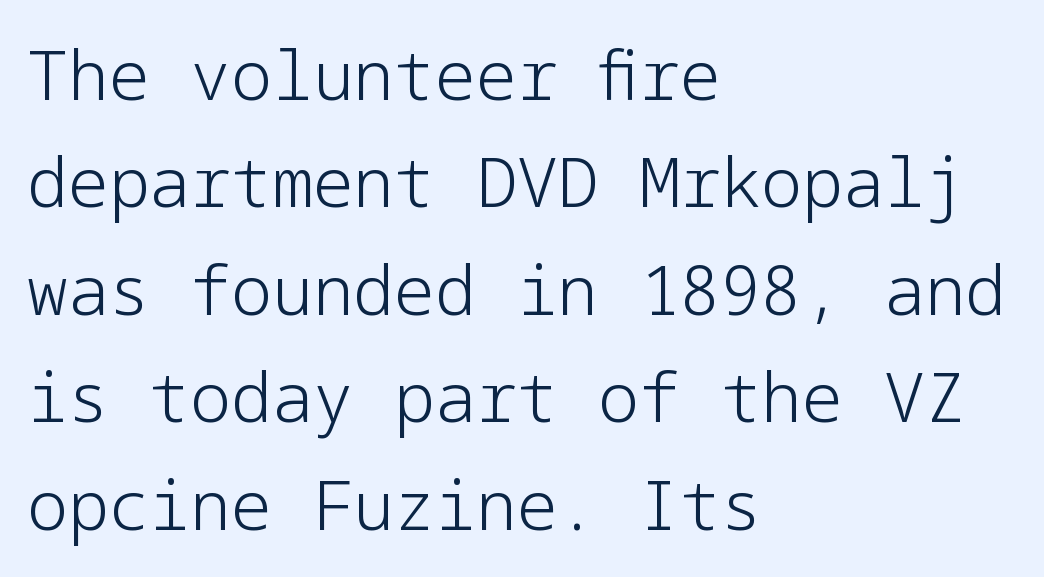
The image shows 68 px light sans-serif type, upright; set left-aligned, normal line spacing (1.58x), normal letter spacing, not underlined; low stroke contrast and a medium x-height.
